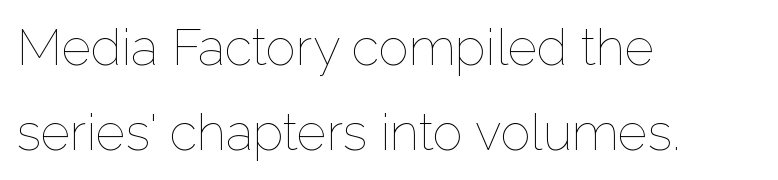
Q: Is the text bold? A: No.
Q: Is the text italic (slanted)? A: No, it is upright.
Q: Is the text underlined? A: No.
Q: How is the paragraph aligned? A: Left-aligned.
Q: Is the spacing between letters normal or unusually wide? A: Normal.
Q: Is the spacing between lines tight, normal or loose? A: Normal.
Q: Width (condensed, normal, or wide)? A: Normal.
Q: Stroke contrast? A: Low.
Q: x-height? A: Medium.
Q: Monospaced? A: No.
